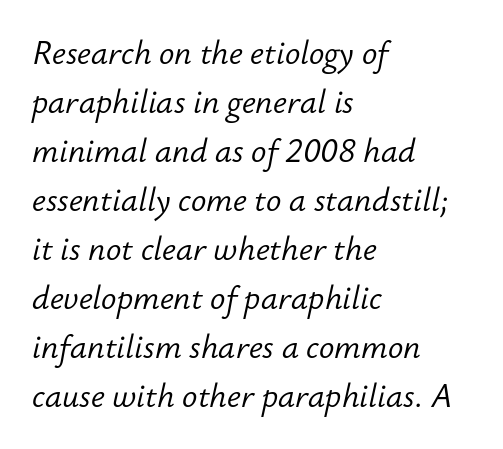
Q: Is the text bold? A: No.
Q: Is the text italic (slanted)? A: Yes, it leans right by about 12 degrees.
Q: Is the text underlined? A: No.
Q: How is the paragraph aligned? A: Left-aligned.
Q: Is the spacing between letters normal or unusually wide? A: Normal.
Q: Is the spacing between lines tight, normal or loose? A: Normal.
Q: Width (condensed, normal, or wide)? A: Normal.
Q: Stroke contrast? A: Low.
Q: x-height? A: Small.
Q: Monospaced? A: No.
